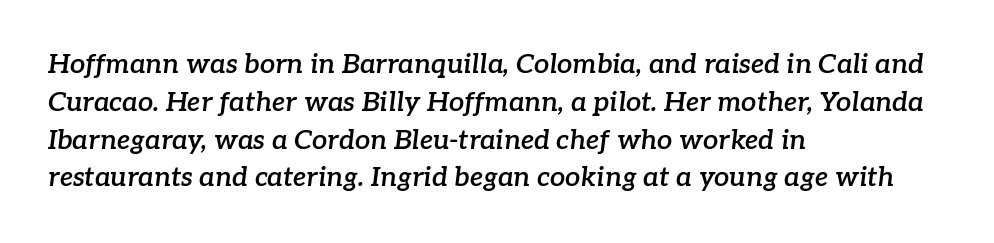
The block of text has a typical density, with ordinary space between rows. The strokes are fattened partway — semibold, not bold. The whole block is typeset with a tilt. The lines in this sample share a left origin and differ only in where they stop.
